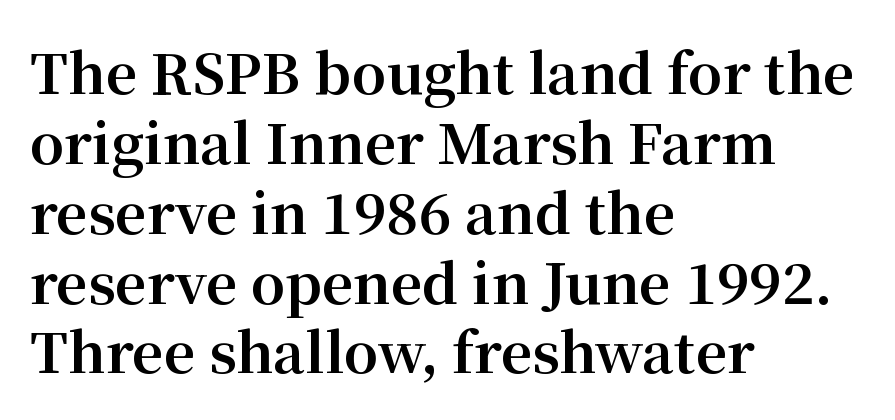
Q: Is the text bold? A: Yes.
Q: Is the text italic (slanted)? A: No, it is upright.
Q: Is the typeface a serif or a sans-serif typeface? A: Serif.
Q: Is the text underlined? A: No.
Q: How is the paragraph aligned? A: Left-aligned.
Q: Is the spacing between letters normal or unusually wide? A: Normal.
Q: Is the spacing between lines tight, normal or loose? A: Normal.
Q: Width (condensed, normal, or wide)? A: Normal.
Q: Stroke contrast? A: Medium.
Q: x-height? A: Medium.
Q: Monospaced? A: No.
